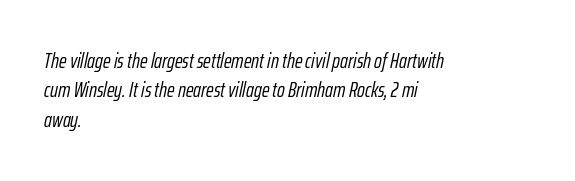
Q: Is the text bold? A: No.
Q: Is the text italic (slanted)? A: Yes, it leans right by about 12 degrees.
Q: Is the text underlined? A: No.
Q: How is the paragraph aligned? A: Left-aligned.
Q: Is the spacing between letters normal or unusually wide? A: Normal.
Q: Is the spacing between lines tight, normal or loose? A: Normal.
